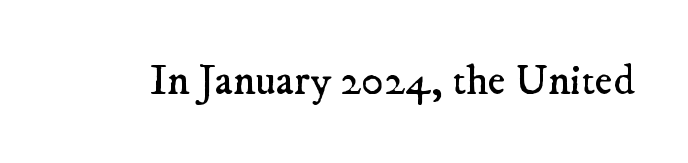
These glyphs show unthickened strokes, regular width or finer. Default kerning and tracking; the words read as compact shapes. The text was rendered using a seriffed face with decorative stroke endings. The strip under each line holds only bare page. Looks like regular typesetting: each glyph gets only the width it needs.
